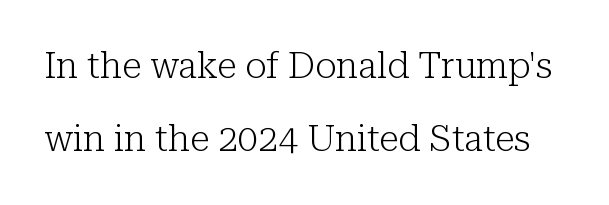
The area under the type is left untouched. The face used here is proportionally spaced, like ordinary book or web type. Look at the bottom of the vertical strokes: they flare into serifs here. Nope, not italic — everything's standing straight. Weight: not bold — regular or lighter. Nobody touched the tracking dial on this one.
